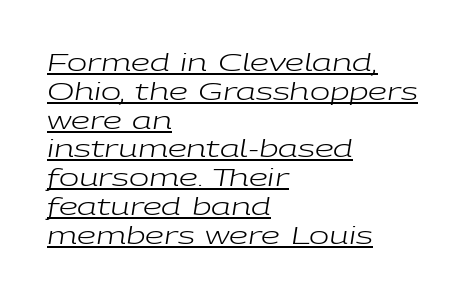
Q: Is the text bold? A: No.
Q: Is the text italic (slanted)? A: Yes, it leans right by about 9 degrees.
Q: Is the text underlined? A: Yes.
Q: How is the paragraph aligned? A: Left-aligned.
Q: Is the spacing between letters normal or unusually wide? A: Normal.
